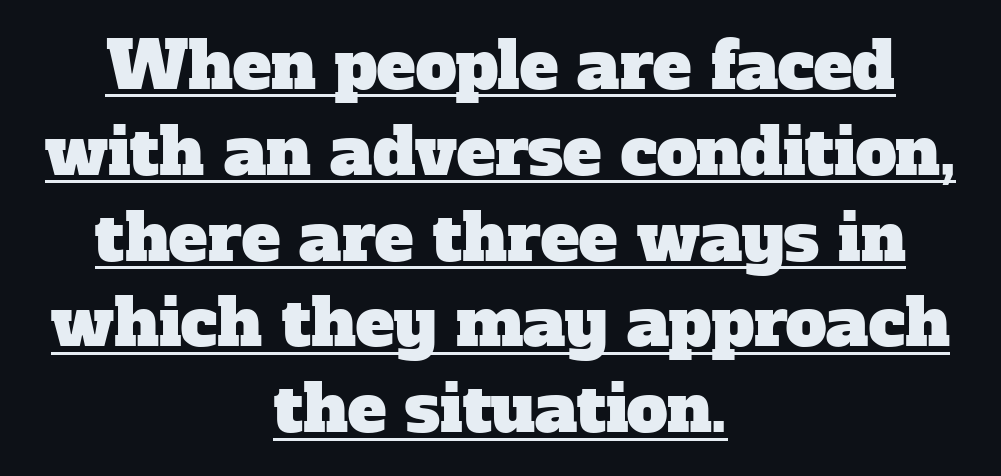
Q: Is the typeface a serif or a sans-serif typeface? A: Serif.
Q: Is the text underlined? A: Yes.
Q: How is the paragraph aligned? A: Centered.
Q: Is the spacing between letters normal or unusually wide? A: Normal.
Q: Is the spacing between lines tight, normal or loose? A: Normal.
Q: Width (condensed, normal, or wide)? A: Normal.
Q: Stroke contrast? A: Low.
Q: x-height? A: Medium.
Q: Monospaced? A: No.
